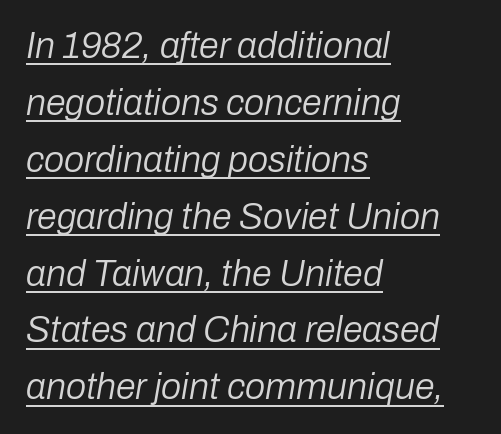
{"italic": "yes", "lean": "right", "slant_degrees": 10, "bold": "no", "weight": "regular", "width": "normal", "stroke_contrast": "low", "x_height": "medium", "monospaced": "no", "underline": "yes", "align": "left", "line_spacing": "normal", "line_spacing_ratio": 1.58, "letter_spacing": "normal", "letter_spacing_em": 0.0, "glyph_px": 36}
